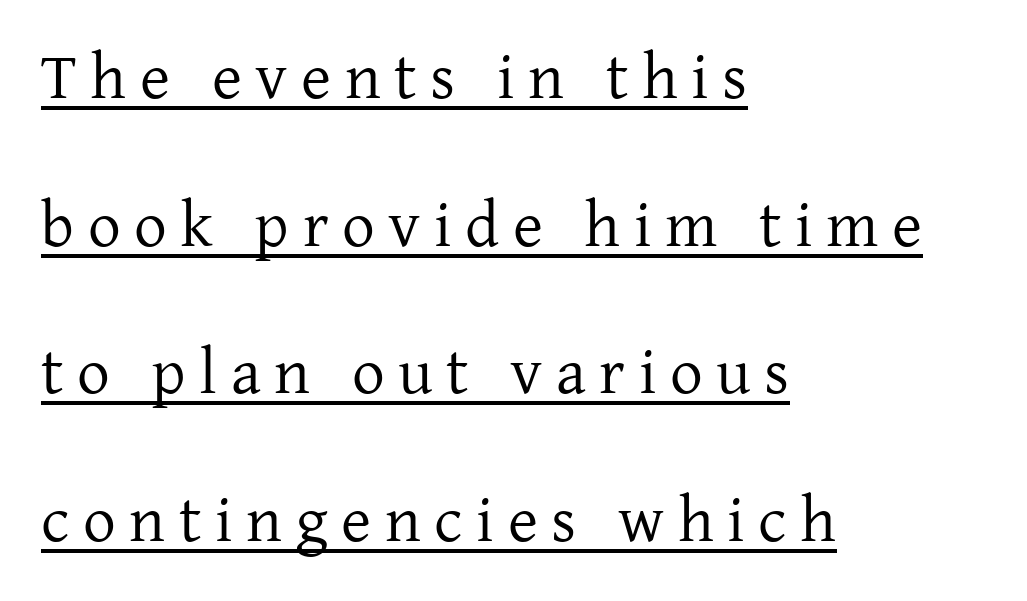
Q: Is the text bold? A: No.
Q: Is the text italic (slanted)? A: No, it is upright.
Q: Is the typeface a serif or a sans-serif typeface? A: Serif.
Q: Is the text underlined? A: Yes.
Q: How is the paragraph aligned? A: Left-aligned.
Q: Is the spacing between letters normal or unusually wide? A: Unusually wide.
Q: Is the spacing between lines tight, normal or loose? A: Loose.
Q: Width (condensed, normal, or wide)? A: Normal.
Q: Stroke contrast? A: Low.
Q: x-height? A: Medium.
Q: Monospaced? A: No.
